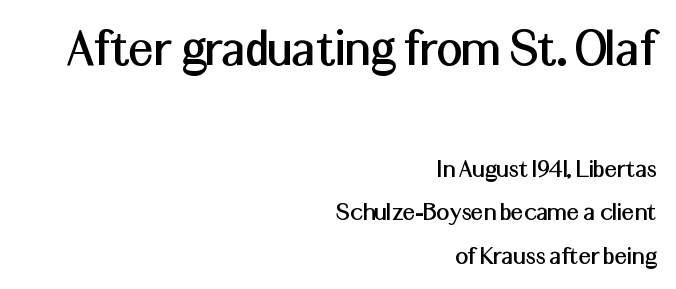
The horizontal fit of the characters is conventional and even. The more generous point size was reserved for the upper chunk. Underlining? Definitely not there. Does the lettering tilt? It doesn't — this is upright.
